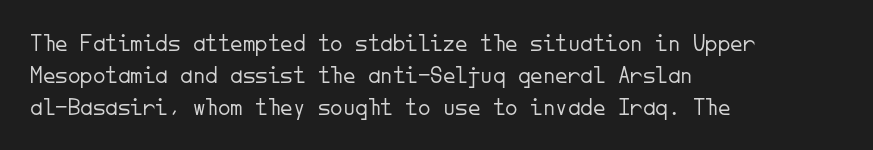
Q: Is the text bold? A: No.
Q: Is the text italic (slanted)? A: No, it is upright.
Q: Is the text underlined? A: No.
Q: How is the paragraph aligned? A: Left-aligned.
Q: Is the spacing between letters normal or unusually wide? A: Normal.
Q: Is the spacing between lines tight, normal or loose? A: Normal.
